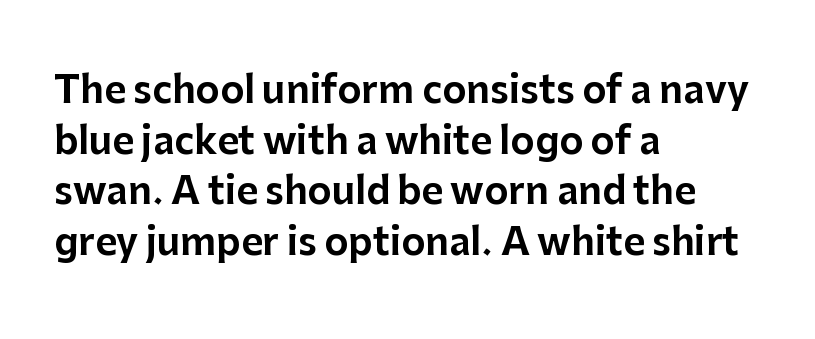
The image shows 37 px sans-serif type, upright; set left-aligned, normal line spacing (1.37x), normal letter spacing, not underlined; low stroke contrast and a medium x-height.
